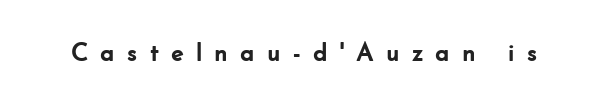
Q: Is the text bold? A: Yes.
Q: Is the text italic (slanted)? A: No, it is upright.
Q: Is the text underlined? A: No.
Q: Is the spacing between letters normal or unusually wide? A: Unusually wide.
